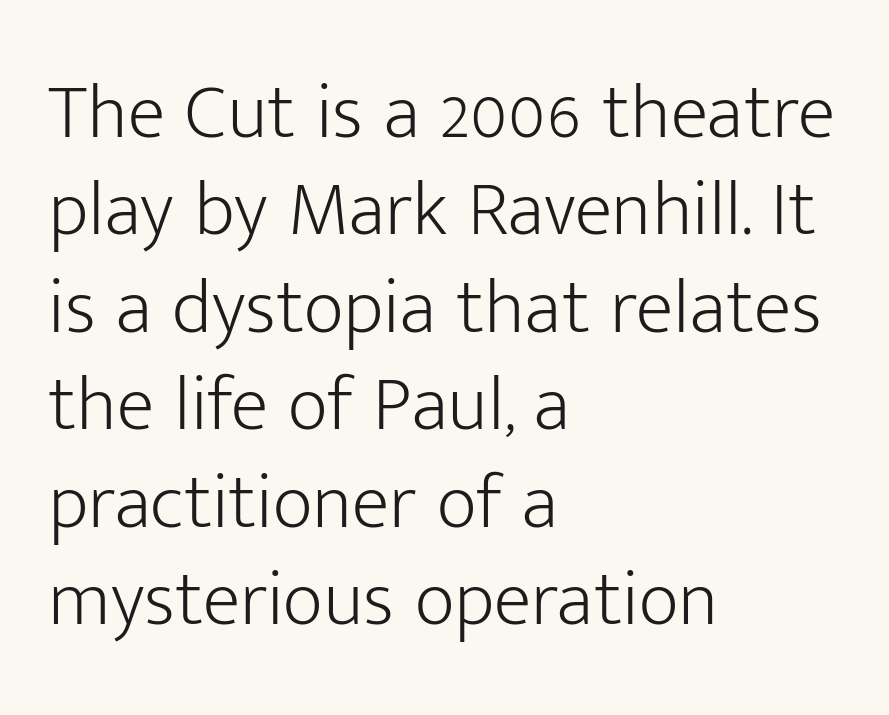
The area under the type is left untouched. The horizontal fit of the characters is conventional and even. The typeface has the unassuming heft of standard copy or less. This block has exactly the height ordinary leading produces. Note the varied advance widths — an 'i' is clearly narrower than an 'm'. Leftover space on each line is placed entirely after the last word.
